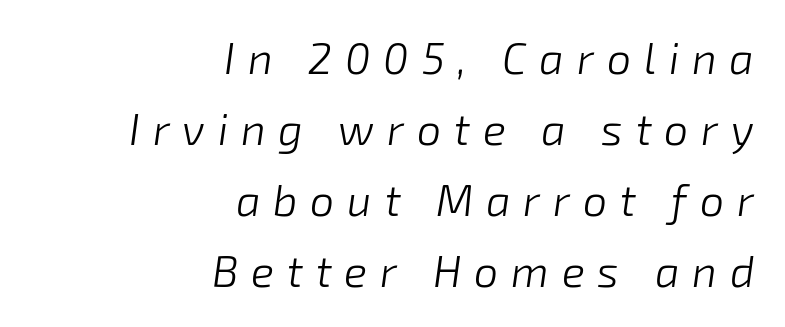
Notice how the passage keeps a crisp vertical edge on the right only. Note the varied advance widths — an 'i' is clearly narrower than an 'm'. Descenders hang freely into open space. There's an unmistakable incline to the writing here.
